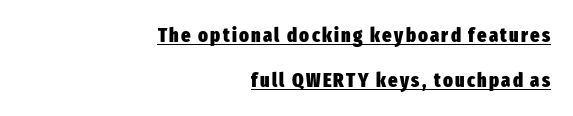
{"italic": "no", "bold": "yes", "underline": "yes", "align": "right", "line_spacing": "loose", "line_spacing_ratio": 2.24, "glyph_px": 20}
